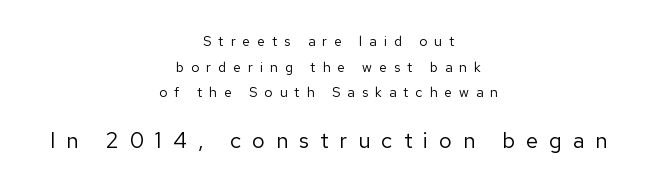
These lines were composed using upright roman letters. Both edges are ragged and mirror each other, which tells us the setting is centered. Here the glyphs are tracked loosely, breaking word shapes into spaced letters. Plain, unruled lines of type.
